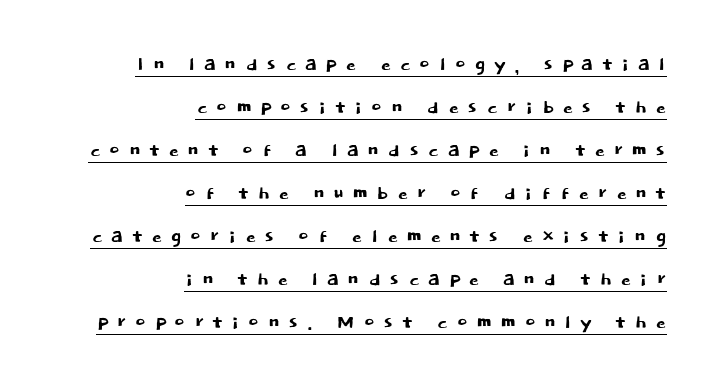
{"italic": "no", "underline": "yes", "align": "right", "line_spacing_ratio": 1.72, "letter_spacing": "wide", "letter_spacing_em": 0.33, "glyph_px": 25}
